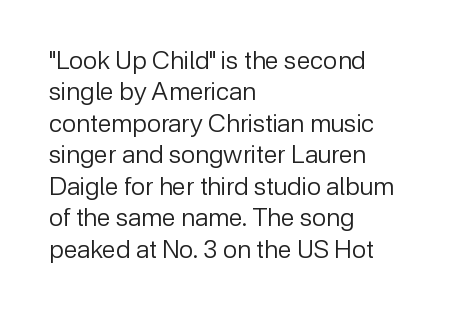
{"italic": "no", "bold": "no", "underline": "no", "align": "left", "line_spacing": "normal", "line_spacing_ratio": 1.26, "letter_spacing": "normal", "letter_spacing_em": 0.0, "glyph_px": 25}
